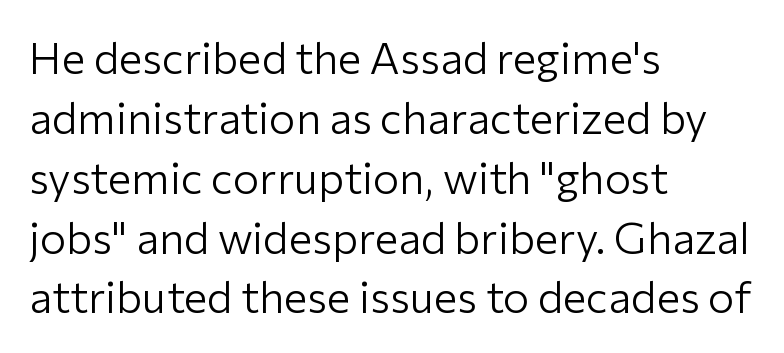
Q: Is the text bold? A: No.
Q: Is the text italic (slanted)? A: No, it is upright.
Q: Is the typeface a serif or a sans-serif typeface? A: Sans-serif.
Q: Is the text underlined? A: No.
Q: How is the paragraph aligned? A: Left-aligned.
Q: Is the spacing between letters normal or unusually wide? A: Normal.
Q: Is the spacing between lines tight, normal or loose? A: Normal.
Q: Width (condensed, normal, or wide)? A: Normal.
Q: Stroke contrast? A: Low.
Q: x-height? A: Medium.
Q: Monospaced? A: No.
